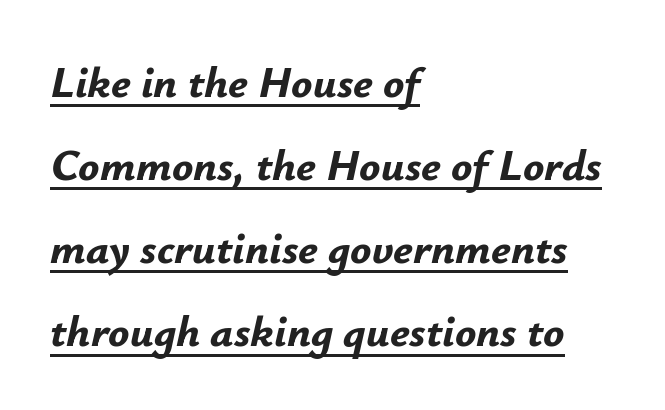
The image shows 44 px bold type, italic (leaning right); set left-aligned, line spacing 1.89x, normal letter spacing, underlined; low stroke contrast and a small x-height.
